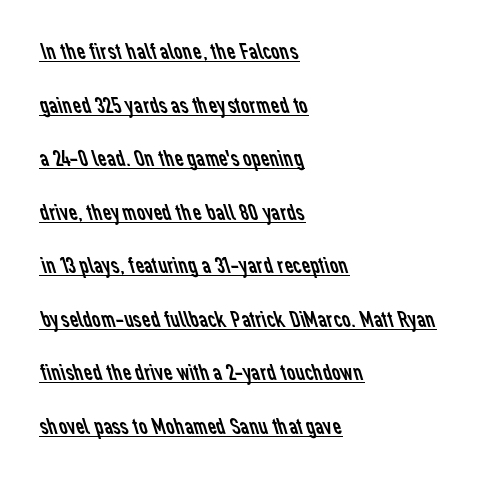
Somebody hit Ctrl+U on this one — the words are underlined. Summary of weight: not heavy and not bold. One-word summary of the alignment: left. Tracking here is standard; glyphs follow each other at the usual distance. This sample trades compactness for vertical openness between lines.
